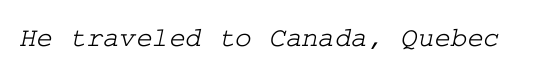
Characters follow at the spacing the type designer built in. A clean baseline with only descenders dipping below it. Check where the strokes stop: tiny serifs finish them off.
